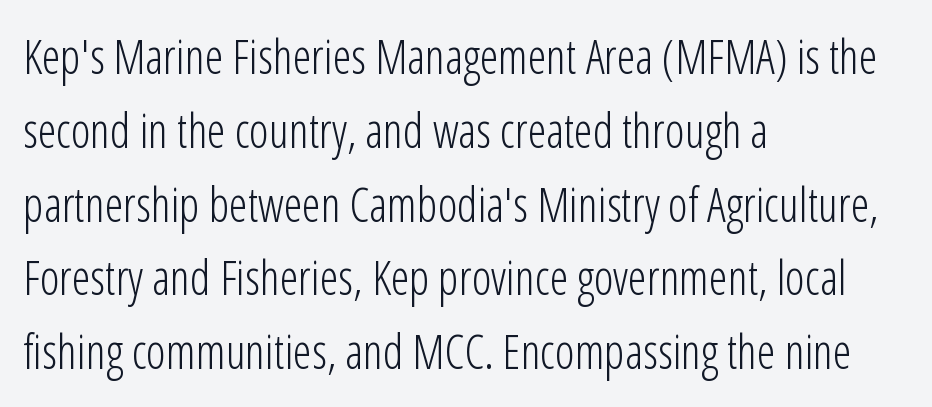
The image shows 47 px light, condensed sans-serif type, upright; set left-aligned, normal line spacing (1.57x), normal letter spacing, not underlined; low stroke contrast and a medium x-height.
